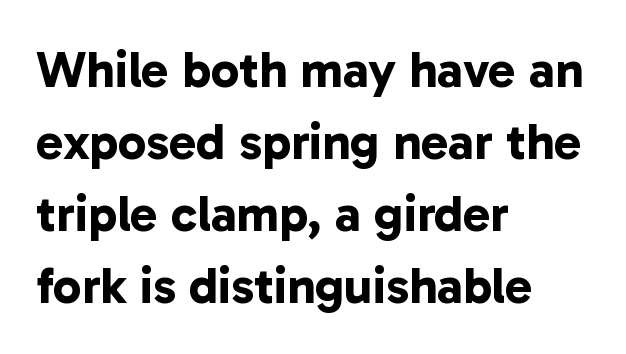
Q: Is the text bold? A: Yes.
Q: Is the typeface a serif or a sans-serif typeface? A: Sans-serif.
Q: Is the text underlined? A: No.
Q: How is the paragraph aligned? A: Left-aligned.
Q: Is the spacing between letters normal or unusually wide? A: Normal.
Q: Is the spacing between lines tight, normal or loose? A: Normal.
Q: Width (condensed, normal, or wide)? A: Normal.
Q: Stroke contrast? A: Low.
Q: x-height? A: Medium.
Q: Monospaced? A: No.
